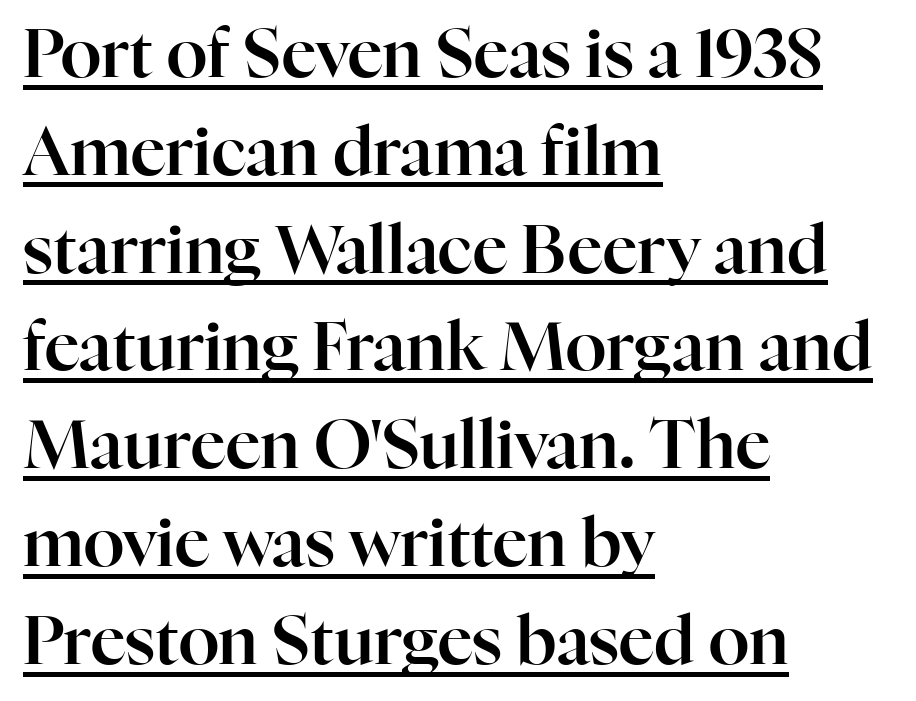
Check where the strokes stop: tiny serifs finish them off. The lettering stays uniformly vertical, giving the passage a roman look. Evenly set lines give the paragraph a standard silhouette. Alignment: flush left. Every word sits above its own underline.
